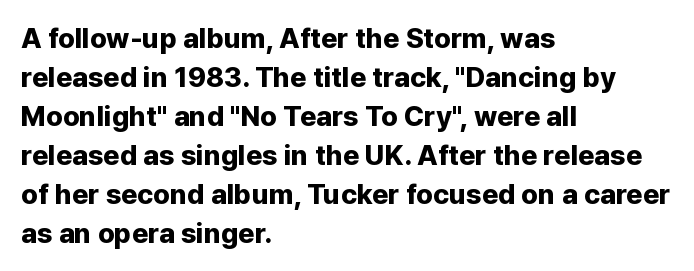
In terms of posture, this sample is upright. Does the weight exceed regular? Yes, all the way to bold. Nothing unusual about the tracking: characters are spaced as the font intends. The line-height multiplier appears to be the usual default. The face used here is proportionally spaced, like ordinary book or web type. The words here are not underlined.
